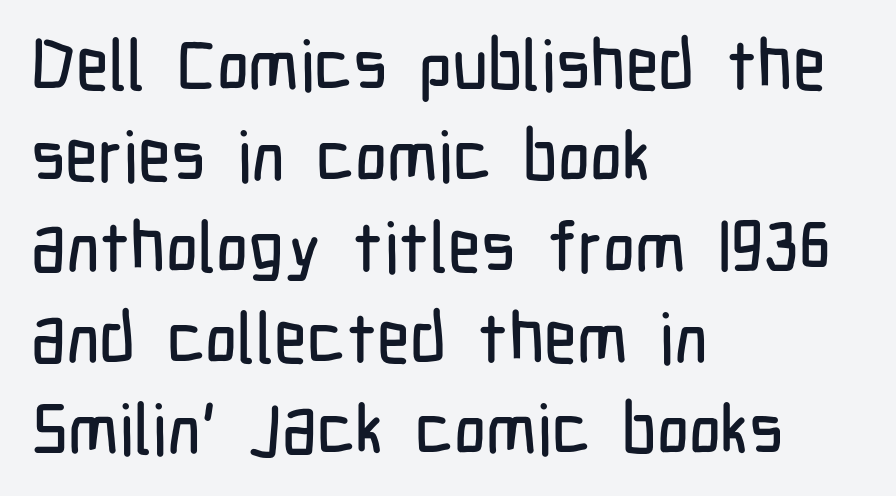
{"serif": "no", "italic": "no", "width": "condensed", "stroke_contrast": "low", "x_height": "medium", "monospaced": "no", "underline": "no", "align": "left", "line_spacing": "normal", "line_spacing_ratio": 1.3, "letter_spacing": "normal", "letter_spacing_em": 0.0, "glyph_px": 70}
